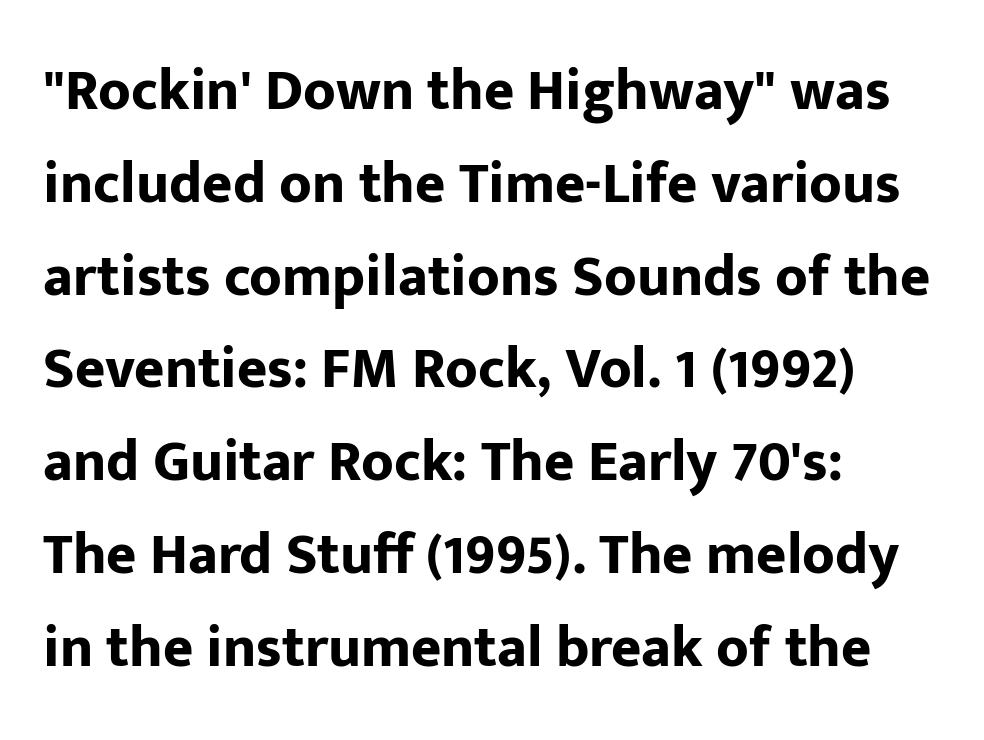
The lettering stays uniformly vertical, giving the passage a roman look. Pretty heavy lettering here — definitely bold. Look at the tracking — it's just the regular setting, nothing added. These lines sit exactly where default settings would place them. Varying glyph widths throughout — classic text-font behaviour. The type family on display is of the sans-serif kind.
